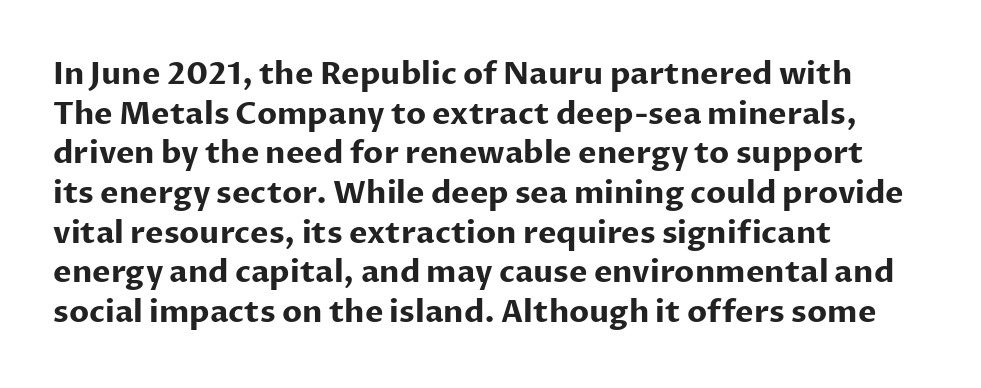
The image shows 31 px bold sans-serif type, upright; set left-aligned, normal line spacing (1.28x), normal letter spacing, not underlined; low stroke contrast and a medium x-height.
